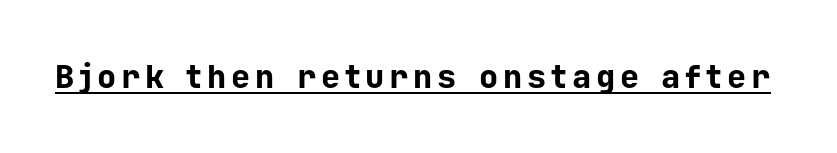
Q: Is the text bold? A: Yes.
Q: Is the text italic (slanted)? A: No, it is upright.
Q: Is the typeface a serif or a sans-serif typeface? A: Sans-serif.
Q: Is the text underlined? A: Yes.
Q: Width (condensed, normal, or wide)? A: Normal.
Q: Stroke contrast? A: Low.
Q: x-height? A: Medium.
Q: Monospaced? A: Yes.
